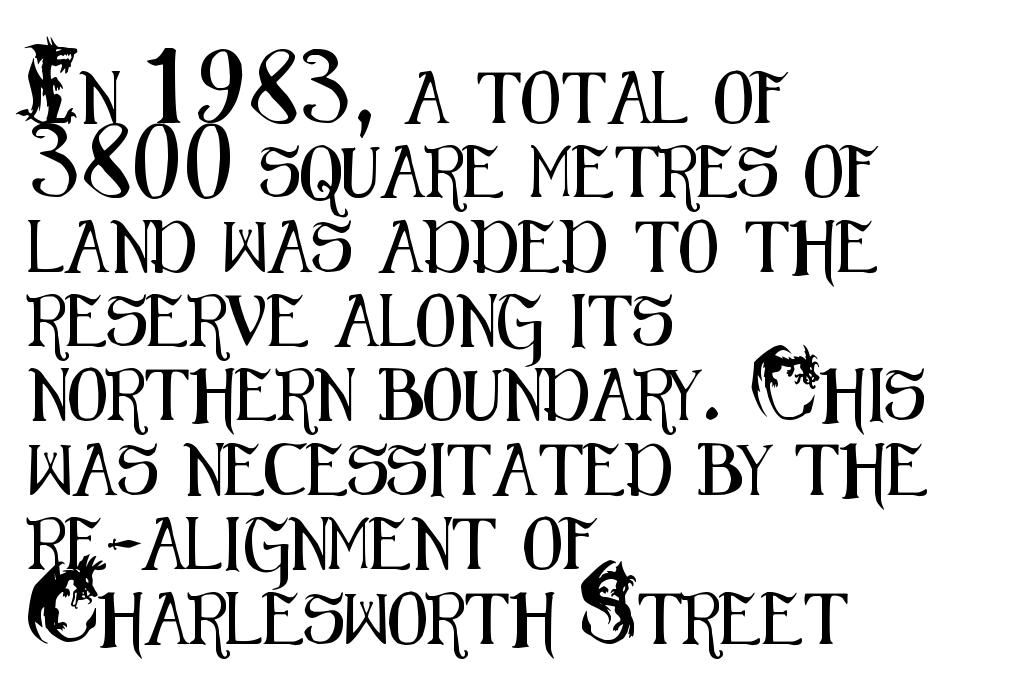
Q: Is the text italic (slanted)? A: No, it is upright.
Q: Is the typeface a serif or a sans-serif typeface? A: Sans-serif.
Q: Is the text underlined? A: No.
Q: How is the paragraph aligned? A: Left-aligned.
Q: Is the spacing between letters normal or unusually wide? A: Normal.
Q: Is the spacing between lines tight, normal or loose? A: Normal.
Q: Width (condensed, normal, or wide)? A: Condensed.
Q: Stroke contrast? A: Medium.
Q: x-height? A: Small.
Q: Monospaced? A: No.
